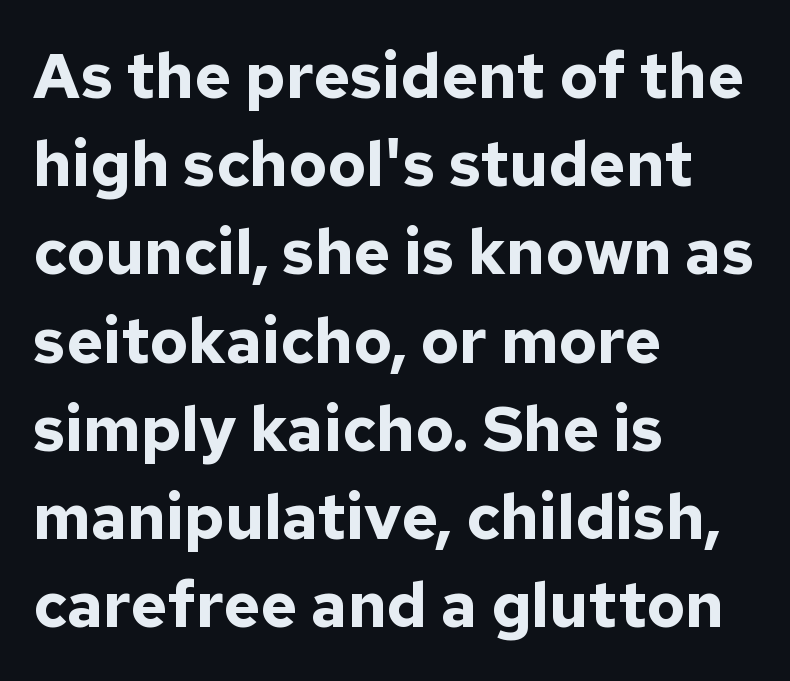
Ordinary non-slanted type is in use. Successive baselines arrive at the customary interval. This sample uses plain, unmodified letter spacing. Weight check: bold — yes, fully. This sample has the flowing, uneven cadence of proportional lettering.
